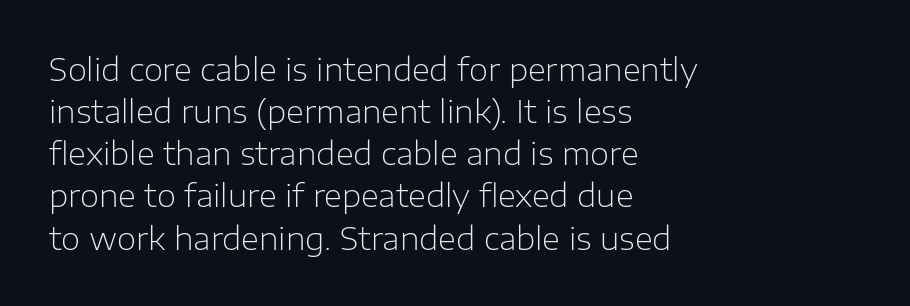
A typesetter would label this face a sans. A typesetter would call this zero additional tracking. The rendering uses natural spacing where letterforms have individual widths. These glyphs show unthickened strokes, regular width or finer. The leading is moderate, giving the passage an even texture.
